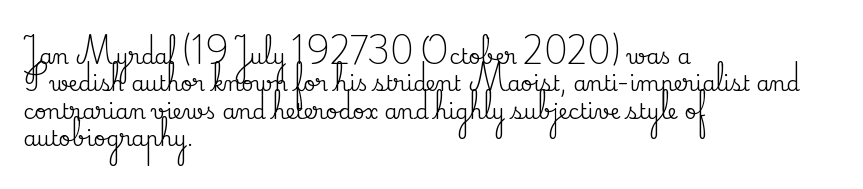
The image shows 21 px text type, upright; set left-aligned, normal line spacing (1.3x), normal letter spacing, not underlined.
